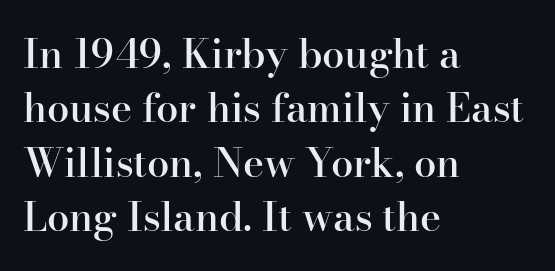
{"serif": "yes", "italic": "no", "bold": "semi", "weight": "semibold", "width": "normal", "stroke_contrast": "high", "x_height": "small", "monospaced": "no", "underline": "no", "align": "left", "line_spacing": "normal", "line_spacing_ratio": 1.36, "letter_spacing": "normal", "letter_spacing_em": 0.0, "glyph_px": 40}
